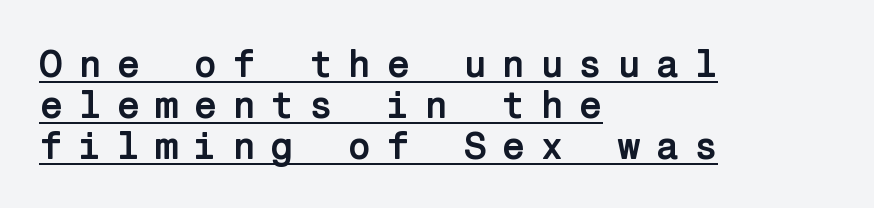
The image shows 39 px semibold sans-serif type, upright; set left-aligned, tight line spacing (1.05x), unusually wide letter spacing (+0.37 em), underlined; low stroke contrast and a medium x-height.
